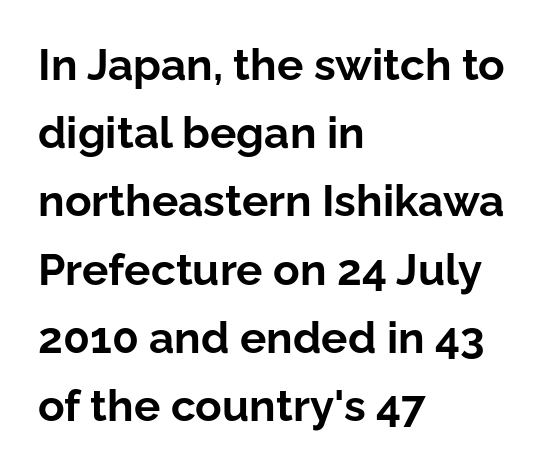
Students, observe: this is what conventionally led text looks like. Horizontal alignment here is leftward, the default for most running prose. The space beneath each line is pristine and unruled. Here the designer chose a conventional face with non-uniform glyph widths. When letters stand straight like this, we call the style roman or upright. You'd pick this weight for a headline — it's a proper bold.
